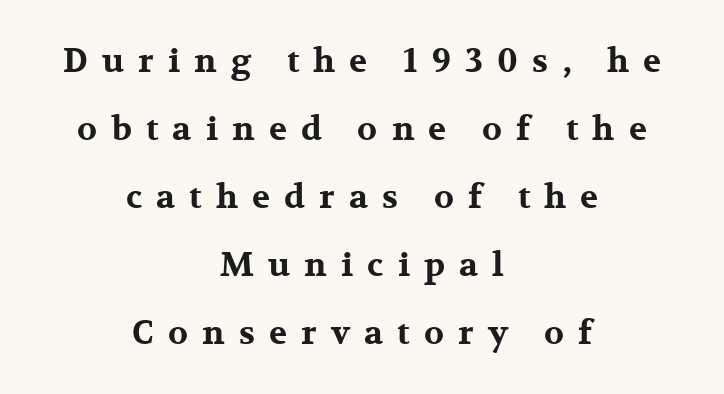
The image shows 33 px bold, wide serif type, upright; set centered, loose line spacing (2.06x), unusually wide letter spacing (+0.43 em), not underlined; medium stroke contrast and a medium x-height.
